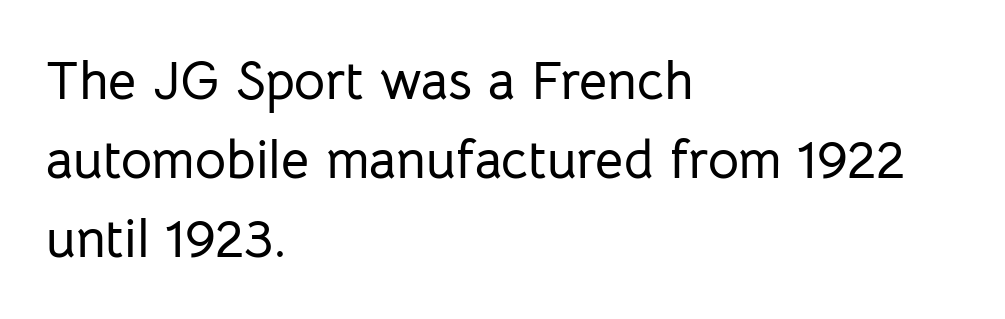
The image shows 54 px sans-serif type, upright; set left-aligned, normal line spacing (1.46x), normal letter spacing, not underlined; low stroke contrast and a medium x-height.
